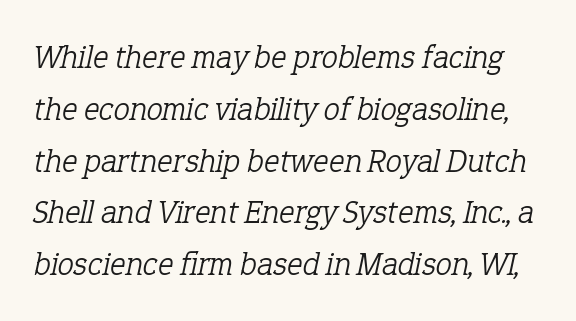
The image shows 33 px light serif type, italic (leaning right); set normal line spacing (1.57x), normal letter spacing, not underlined; low stroke contrast and a medium x-height.
